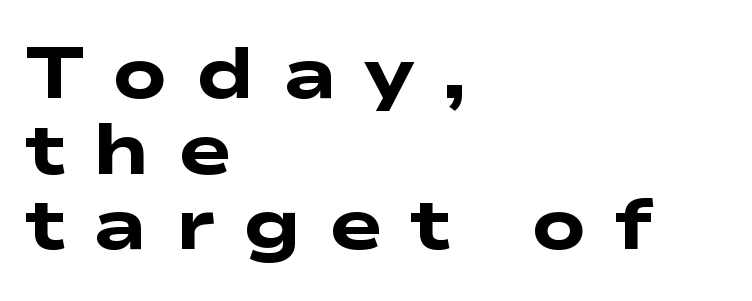
{"serif": "no", "bold": "yes", "weight": "heavy", "width": "wide", "stroke_contrast": "low", "x_height": "medium", "monospaced": "no", "underline": "no", "align": "left", "line_spacing": "tight", "line_spacing_ratio": 1.05, "letter_spacing": "wide", "letter_spacing_em": 0.38, "glyph_px": 72}
